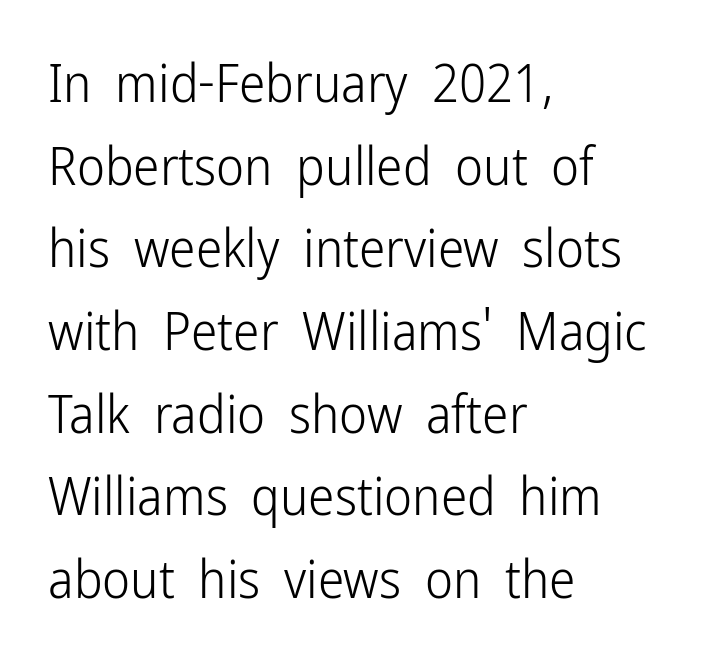
The image shows 53 px light, condensed sans-serif type, upright; set left-aligned, normal line spacing (1.56x), normal letter spacing, not underlined; low stroke contrast and a medium x-height.
